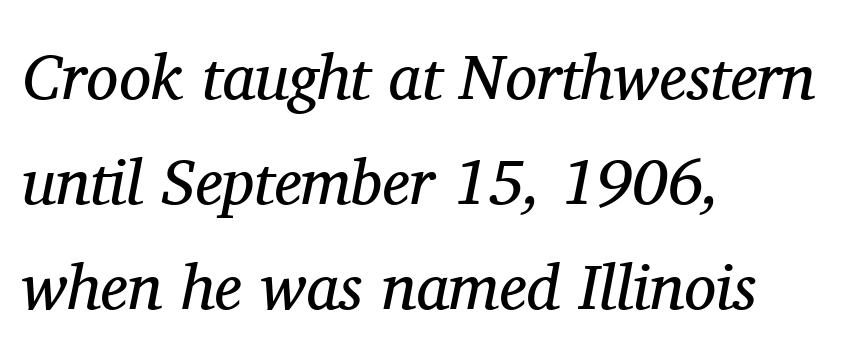
Q: Is the text bold? A: No.
Q: Is the text italic (slanted)? A: Yes, it leans right by about 11 degrees.
Q: Is the typeface a serif or a sans-serif typeface? A: Serif.
Q: Is the text underlined? A: No.
Q: How is the paragraph aligned? A: Left-aligned.
Q: Is the spacing between letters normal or unusually wide? A: Normal.
Q: Is the spacing between lines tight, normal or loose? A: Normal.
Q: Width (condensed, normal, or wide)? A: Normal.
Q: Stroke contrast? A: Medium.
Q: x-height? A: Medium.
Q: Monospaced? A: No.
